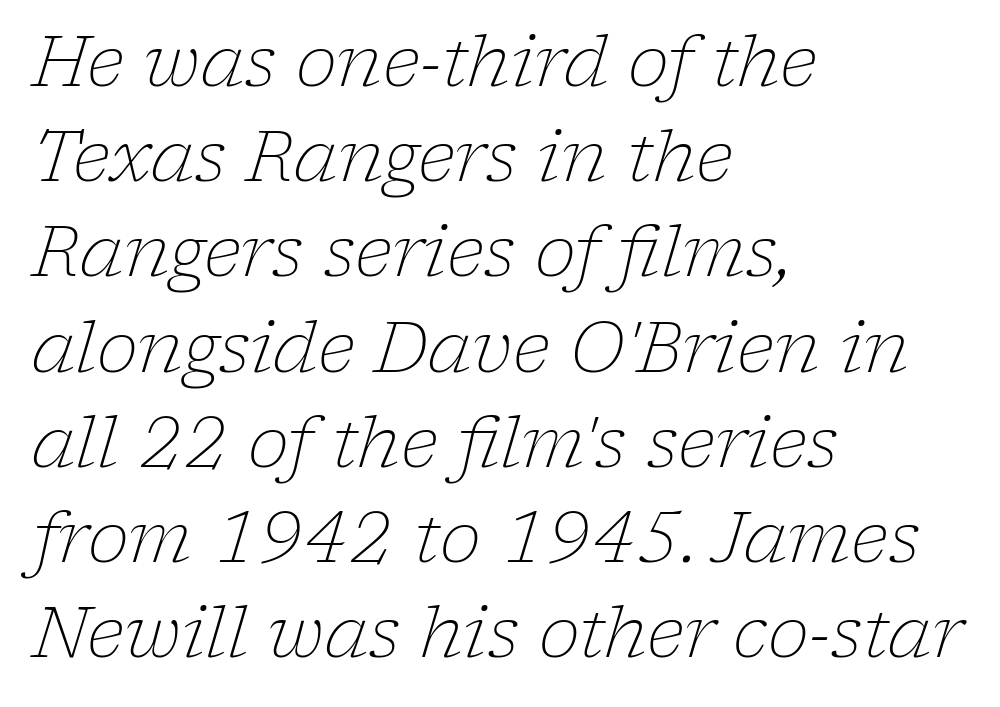
The image shows 70 px light serif type, italic (leaning right); set left-aligned, normal line spacing (1.36x), normal letter spacing, not underlined; low stroke contrast and a medium x-height.
